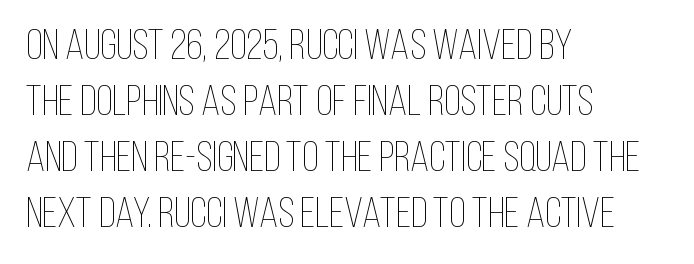
The image shows 43 px thin, condensed type, upright; set left-aligned, normal line spacing (1.3x), normal letter spacing, not underlined; low stroke contrast and a large x-height.
